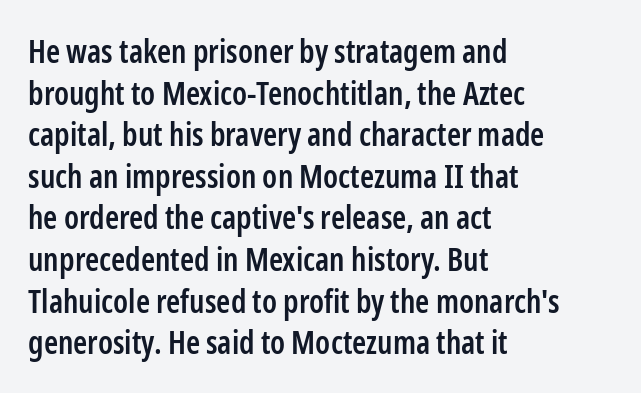
Q: Is the text bold? A: Semi-bold.
Q: Is the text italic (slanted)? A: No, it is upright.
Q: Is the typeface a serif or a sans-serif typeface? A: Sans-serif.
Q: Is the text underlined? A: No.
Q: How is the paragraph aligned? A: Left-aligned.
Q: Is the spacing between letters normal or unusually wide? A: Normal.
Q: Is the spacing between lines tight, normal or loose? A: Normal.
Q: Width (condensed, normal, or wide)? A: Condensed.
Q: Stroke contrast? A: Low.
Q: x-height? A: Medium.
Q: Monospaced? A: No.
